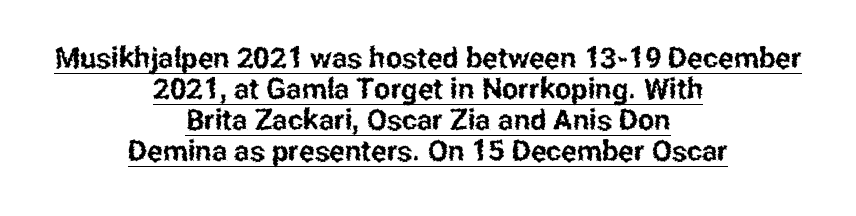
{"serif": "no", "italic": "no", "width": "condensed", "stroke_contrast": "low", "x_height": "medium", "monospaced": "no", "underline": "yes", "align": "center", "line_spacing": "tight", "line_spacing_ratio": 1.07, "letter_spacing": "normal", "letter_spacing_em": 0.0, "glyph_px": 29}
